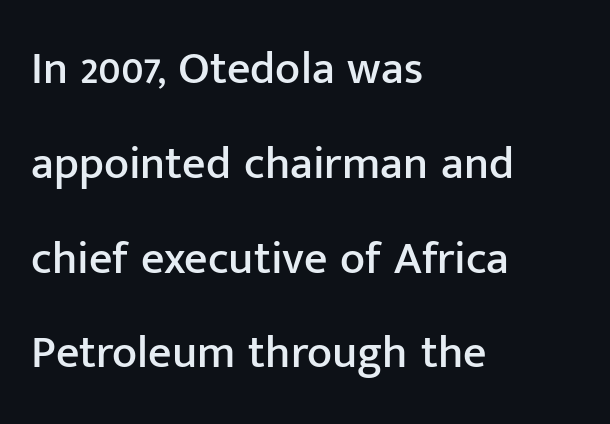
The image shows 46 px sans-serif type, upright; set left-aligned, loose line spacing (2.06x), normal letter spacing, not underlined; low stroke contrast and a medium x-height.
